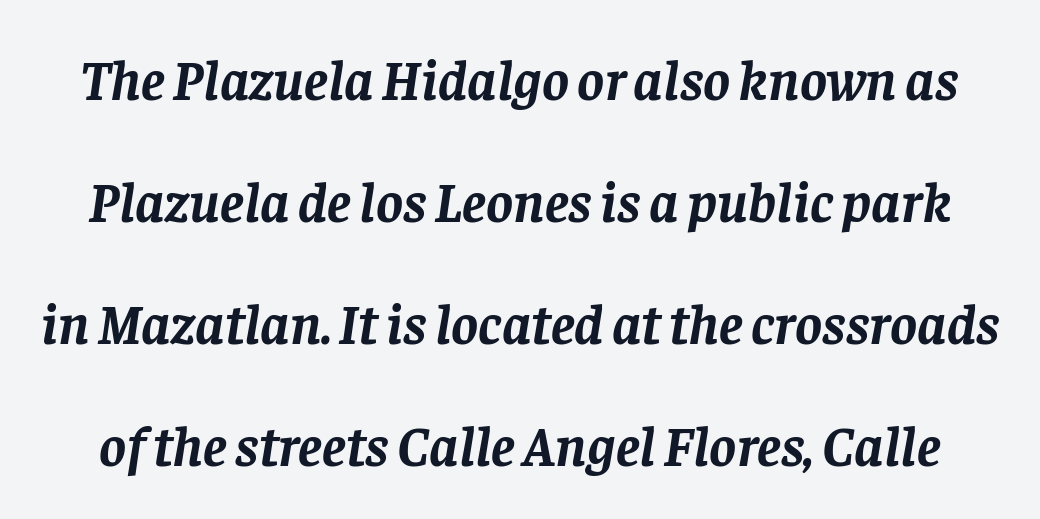
Q: Is the text bold? A: Yes.
Q: Is the text italic (slanted)? A: Yes, it leans right by about 8 degrees.
Q: Is the typeface a serif or a sans-serif typeface? A: Serif.
Q: Is the text underlined? A: No.
Q: Is the spacing between letters normal or unusually wide? A: Normal.
Q: Is the spacing between lines tight, normal or loose? A: Loose.
Q: Width (condensed, normal, or wide)? A: Normal.
Q: Stroke contrast? A: Low.
Q: x-height? A: Large.
Q: Monospaced? A: No.
